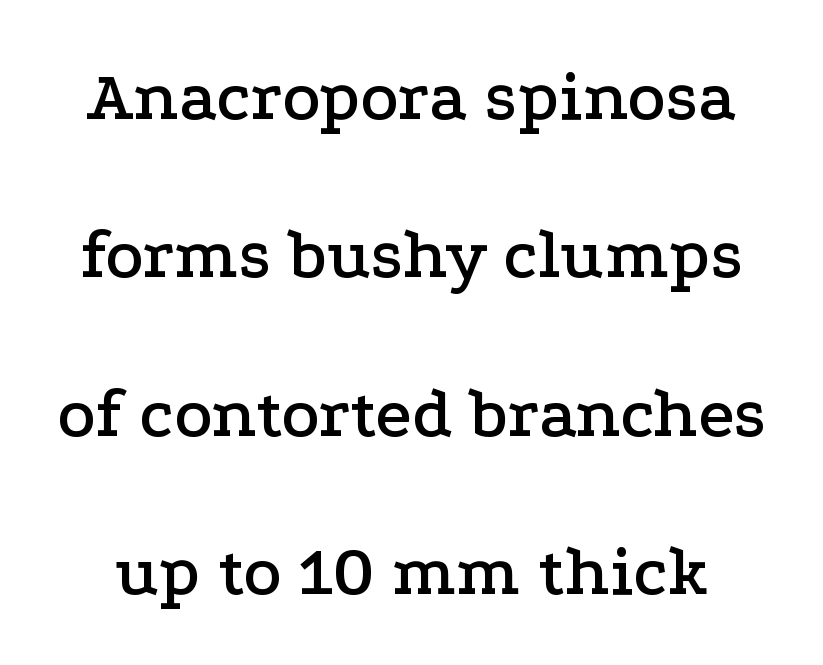
{"serif": "yes", "italic": "no", "width": "wide", "stroke_contrast": "low", "x_height": "medium", "monospaced": "no", "underline": "no", "line_spacing": "loose", "line_spacing_ratio": 2.23, "letter_spacing": "normal", "letter_spacing_em": 0.0, "glyph_px": 71}
